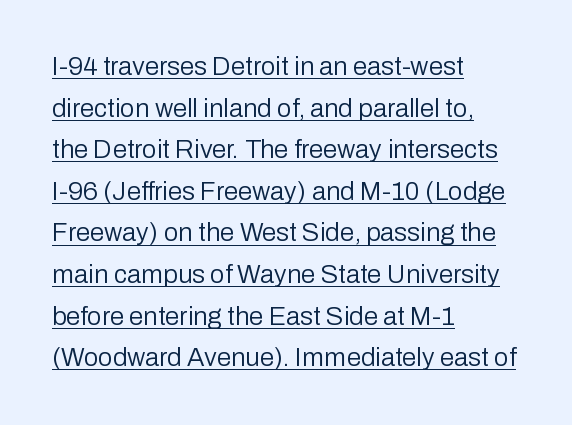
Q: Is the text bold? A: No.
Q: Is the text italic (slanted)? A: No, it is upright.
Q: Is the text underlined? A: Yes.
Q: How is the paragraph aligned? A: Left-aligned.
Q: Is the spacing between letters normal or unusually wide? A: Normal.
Q: Is the spacing between lines tight, normal or loose? A: Normal.
